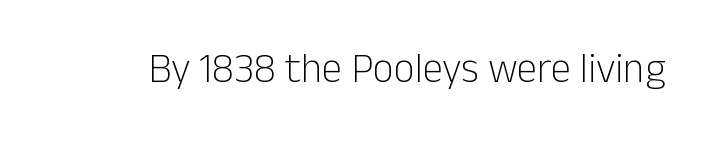
{"serif": "no", "italic": "no", "bold": "no", "weight": "light", "width": "normal", "stroke_contrast": "low", "x_height": "medium", "monospaced": "no", "underline": "no", "letter_spacing": "normal", "letter_spacing_em": 0.0, "glyph_px": 41}
